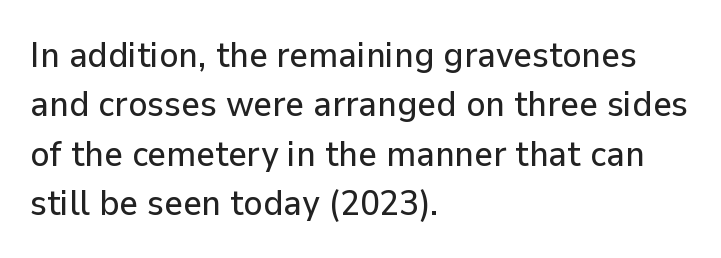
{"serif": "no", "italic": "no", "width": "normal", "stroke_contrast": "low", "x_height": "medium", "monospaced": "no", "underline": "no", "align": "left", "line_spacing": "normal", "line_spacing_ratio": 1.37, "letter_spacing": "normal", "letter_spacing_em": 0.0, "glyph_px": 36}
